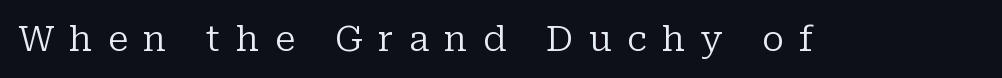
The image shows 35 px regular-weight serif type, upright; set unusually wide letter spacing (+0.44 em), not underlined; low stroke contrast and a medium x-height.
